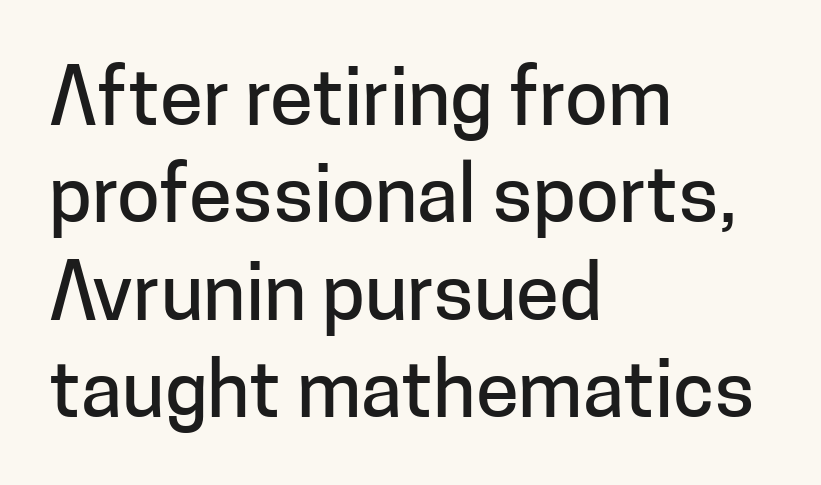
Anything drawn beneath the words? Only blank space. Every row of glyphs begins at an identical x-position on the left. This sample uses plain, unmodified letter spacing. This is roman type, the default non-slanted kind.
